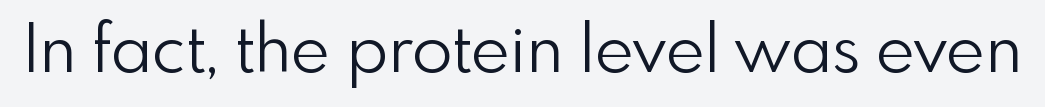
The rendering uses natural spacing where letterforms have individual widths. The letters stand straight up with perfectly vertical stems. This reads as an unemphasized weight, regular at the heaviest. A sans-serif font was chosen for this passage.
